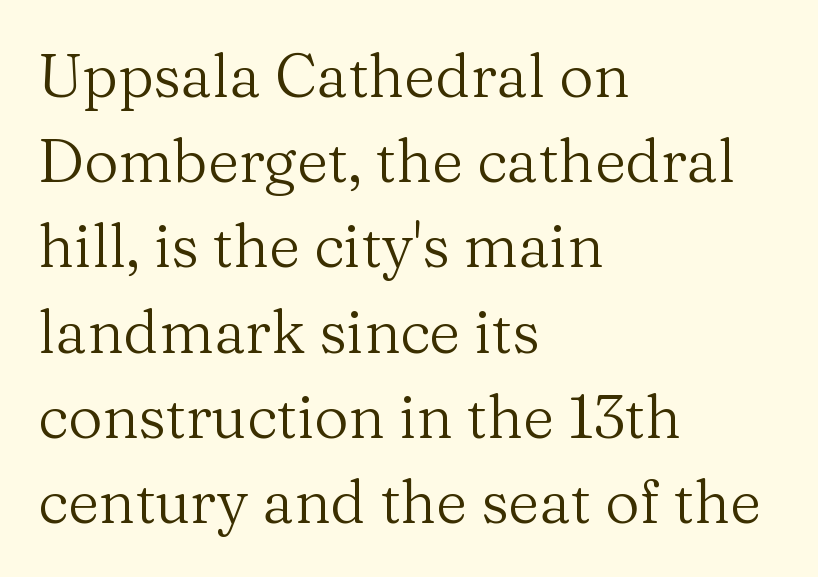
{"serif": "yes", "italic": "no", "bold": "no", "weight": "regular", "width": "normal", "stroke_contrast": "medium", "x_height": "medium", "monospaced": "no", "underline": "no", "align": "left", "line_spacing": "normal", "line_spacing_ratio": 1.42, "letter_spacing": "normal", "letter_spacing_em": 0.0, "glyph_px": 60}
